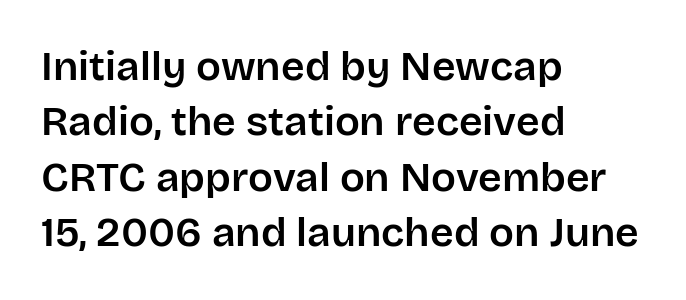
The image shows 41 px sans-serif type, upright; set left-aligned, normal line spacing (1.35x), normal letter spacing, not underlined; low stroke contrast and a large x-height.
